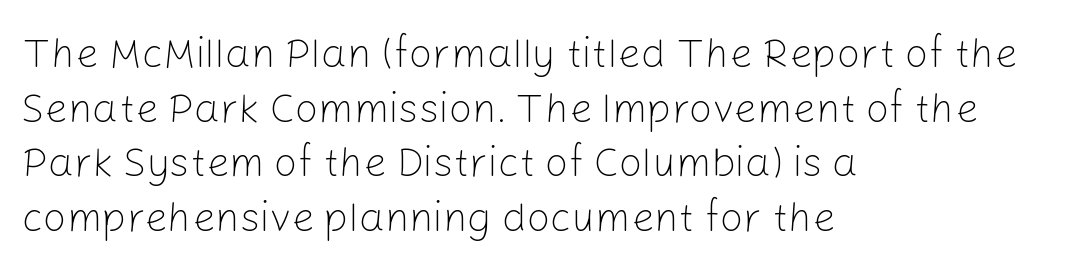
Nope, no serifs anywhere on these letters. The space directly below the letters is spotless. What stands out about the letter spacing? Nothing — it is the standard amount. The font is comparable to plain body text, perhaps lighter. The passage shown stacks its lines at a standard gap. A student would call this left alignment; a typographer would say flush left, rag right.
